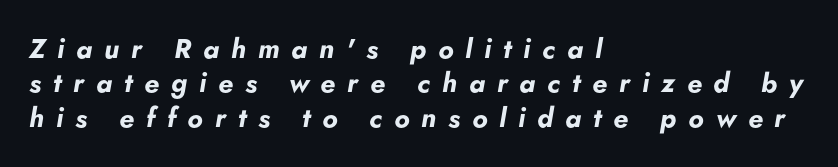
The image shows 27 px bold type, italic (leaning right); set left-aligned, normal line spacing (1.27x), unusually wide letter spacing (+0.44 em), not underlined.
